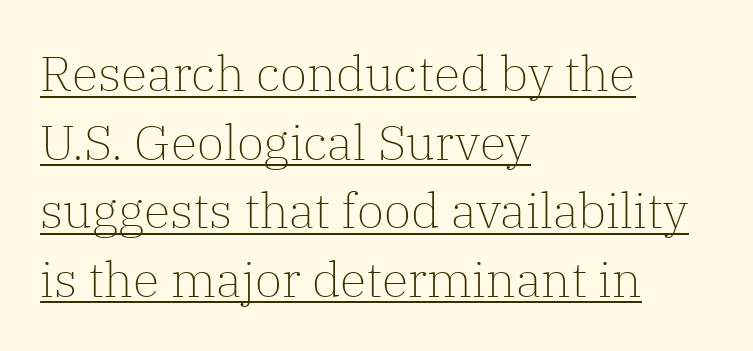
The image shows 49 px light serif type, upright; set left-aligned, normal line spacing (1.4x), normal letter spacing, underlined; low stroke contrast and a medium x-height.
